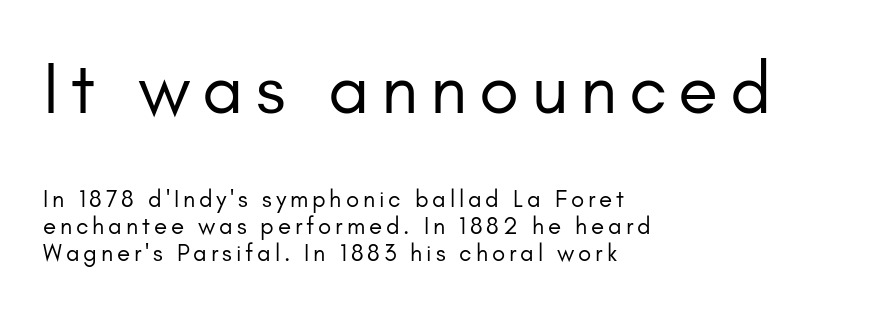
Classification — sans serif. The compositor pushed each line to the left boundary. Posture: upright roman. Weight: regular or lighter.
